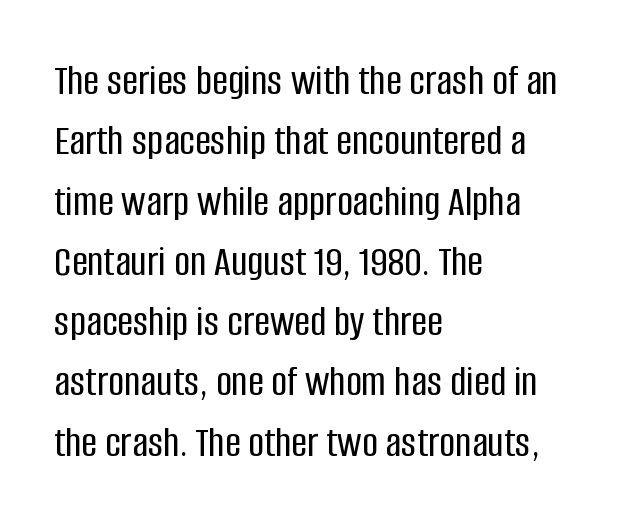
Italic? Not at all — the glyphs are vertical. Letter spacing: default. Here the designer chose a conventional face with non-uniform glyph widths. In terms of leading, this rendering sits right in the middle.
